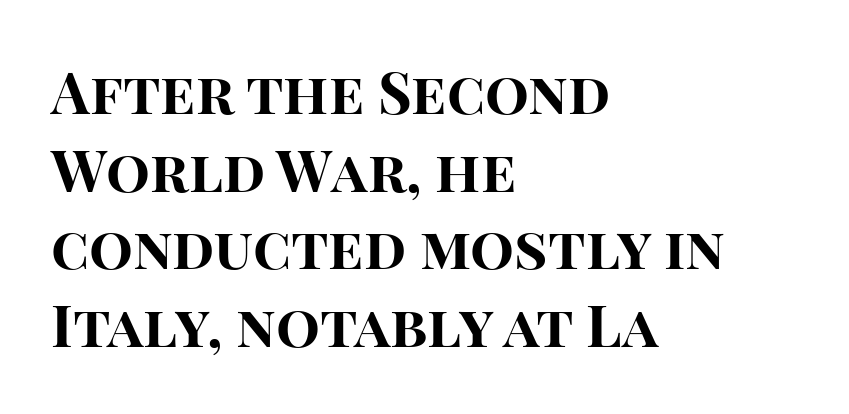
Q: Is the text bold? A: Yes.
Q: Is the text italic (slanted)? A: No, it is upright.
Q: Is the typeface a serif or a sans-serif typeface? A: Sans-serif.
Q: Is the text underlined? A: No.
Q: How is the paragraph aligned? A: Left-aligned.
Q: Is the spacing between letters normal or unusually wide? A: Normal.
Q: Is the spacing between lines tight, normal or loose? A: Normal.
Q: Width (condensed, normal, or wide)? A: Normal.
Q: Stroke contrast? A: High.
Q: x-height? A: Large.
Q: Monospaced? A: No.
